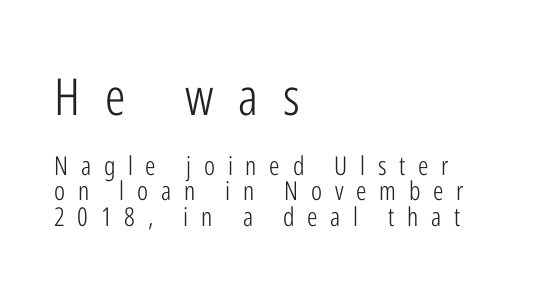
A clean baseline with only descenders dipping below it. Horizontally, the lines are justified to the leading edge only. The designer dialed line spacing down below the default. The characters display no serif detailing; their extremities are plain. The tracking reads as deliberately expanded to a designer's eye. Is there any slant? The stems are plumb.
